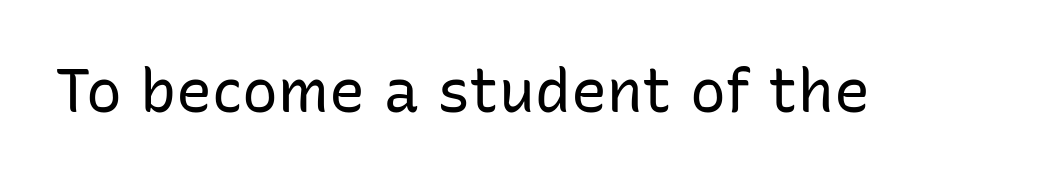
The image shows 60 px regular-weight sans-serif type, upright; set normal letter spacing, not underlined; low stroke contrast and a medium x-height.
